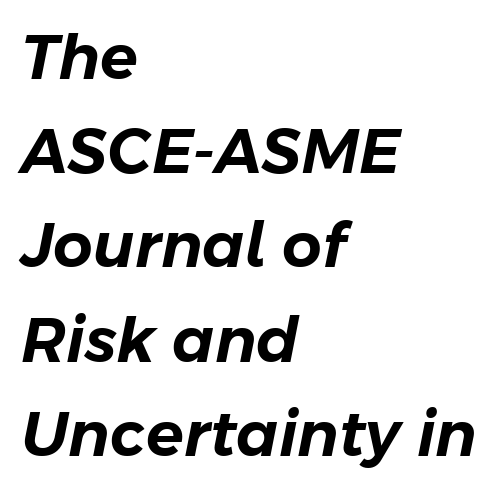
The image shows 62 px text type, italic (leaning right); set left-aligned, normal line spacing (1.52x), normal letter spacing, not underlined; low stroke contrast and a medium x-height.
